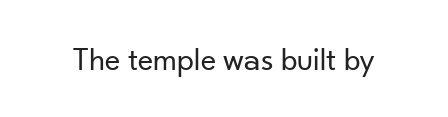
The image shows 33 px regular-weight sans-serif type, upright; set normal letter spacing, not underlined; low stroke contrast and a small x-height.
